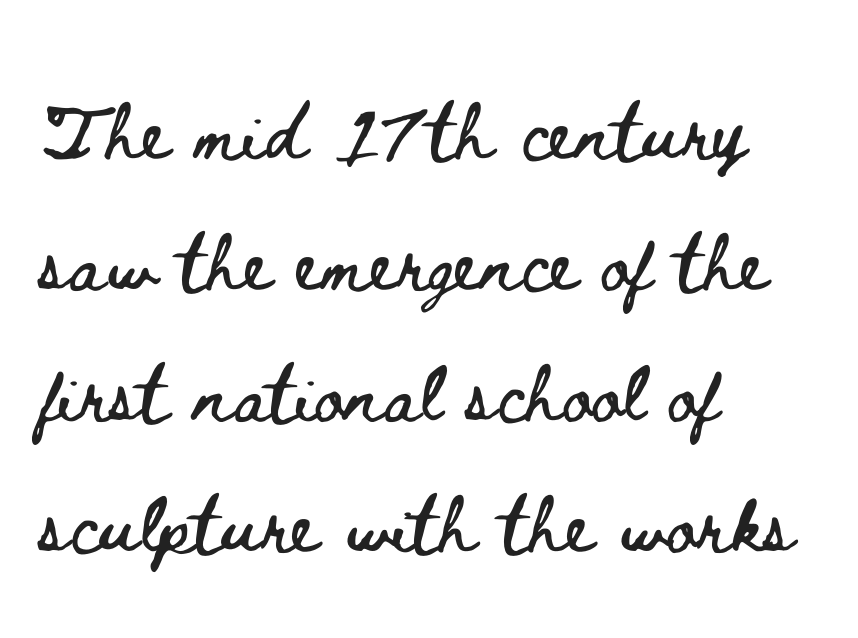
{"width": "wide", "stroke_contrast": "low", "x_height": "small", "monospaced": "no", "underline": "no", "align": "left", "line_spacing_ratio": 1.82, "letter_spacing": "normal", "letter_spacing_em": 0.0, "glyph_px": 72}
